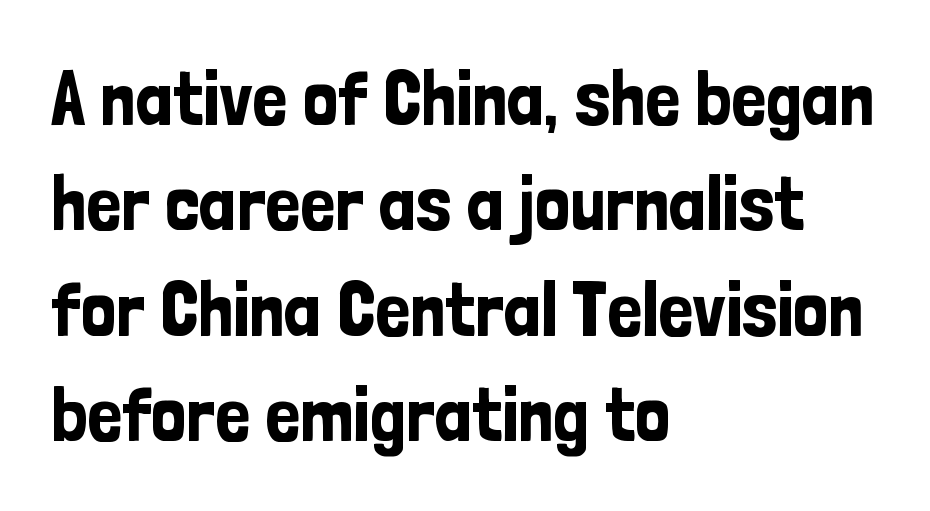
Q: Is the text italic (slanted)? A: No, it is upright.
Q: Is the typeface a serif or a sans-serif typeface? A: Sans-serif.
Q: Is the text underlined? A: No.
Q: How is the paragraph aligned? A: Left-aligned.
Q: Is the spacing between letters normal or unusually wide? A: Normal.
Q: Is the spacing between lines tight, normal or loose? A: Normal.
Q: Width (condensed, normal, or wide)? A: Condensed.
Q: Stroke contrast? A: Low.
Q: x-height? A: Medium.
Q: Monospaced? A: No.
